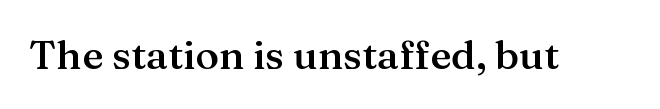
The image shows 40 px semibold serif type, upright; set normal letter spacing, not underlined; medium stroke contrast and a medium x-height.
